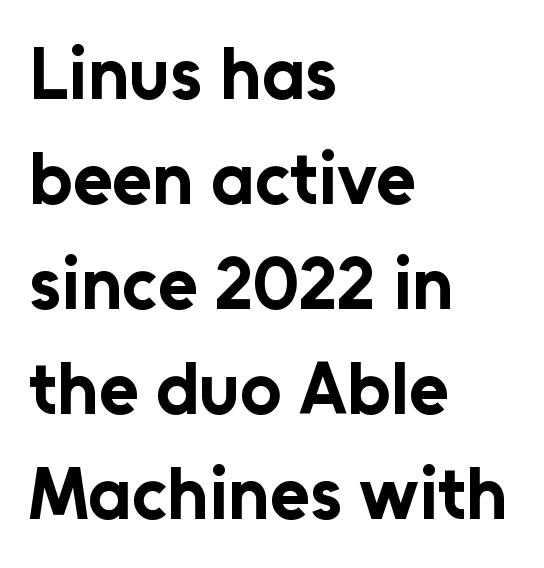
Q: Is the text bold? A: Yes.
Q: Is the text italic (slanted)? A: No, it is upright.
Q: Is the typeface a serif or a sans-serif typeface? A: Sans-serif.
Q: Is the text underlined? A: No.
Q: How is the paragraph aligned? A: Left-aligned.
Q: Is the spacing between letters normal or unusually wide? A: Normal.
Q: Is the spacing between lines tight, normal or loose? A: Normal.
Q: Width (condensed, normal, or wide)? A: Normal.
Q: Stroke contrast? A: Low.
Q: x-height? A: Medium.
Q: Monospaced? A: No.
